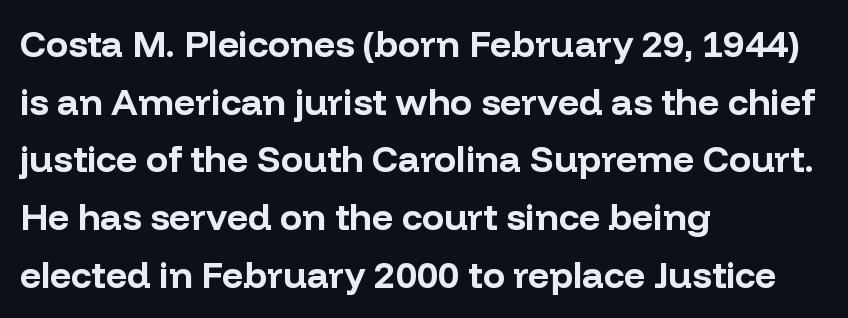
Horizontal alignment here is leftward, the default for most running prose. Posture: vertical. These lines are composed in type without serifs. A normal amount of white space separates one row of letters from the next. The tracking reads as untouched default to a designer's eye. Anything drawn beneath the words? Only blank space.
